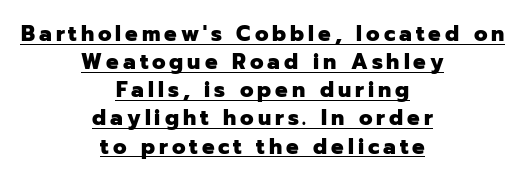
Q: Is the text bold? A: Yes.
Q: Is the text italic (slanted)? A: No, it is upright.
Q: Is the text underlined? A: Yes.
Q: How is the paragraph aligned? A: Centered.
Q: Is the spacing between lines tight, normal or loose? A: Normal.
